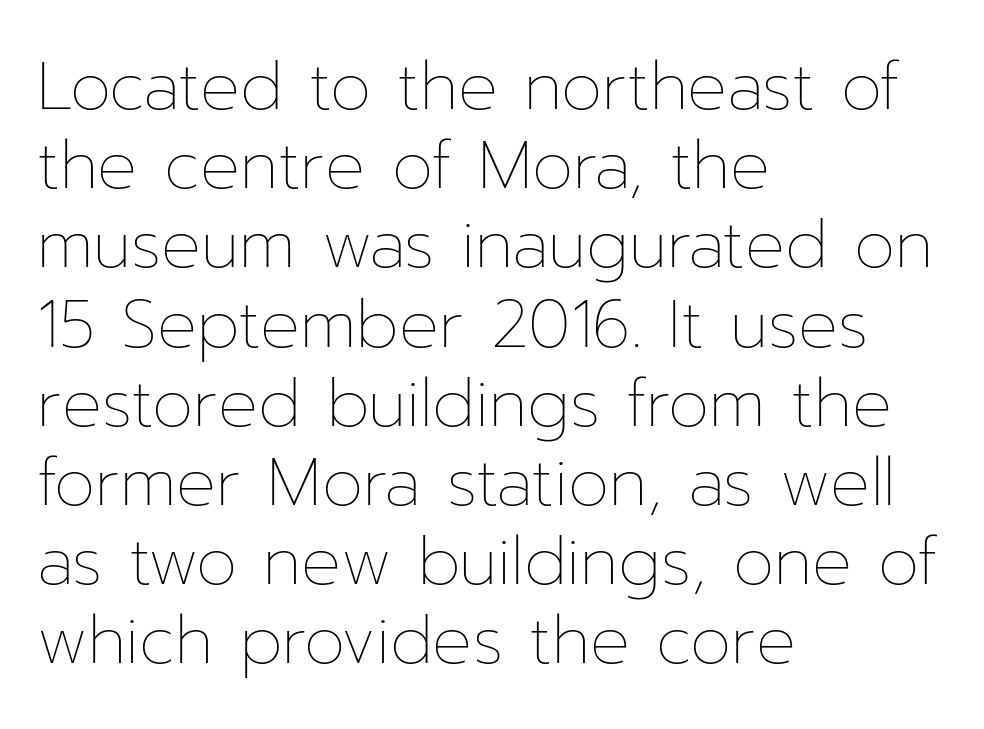
Proportional: the letters do not fall into vertical columns. Is there any slant? The stems are plumb. Beneath every word, the page is bare. The horizontal fit of the characters is conventional and even. The typeface has the unassuming heft of standard copy or less. The paragraph shown leans on its left margin.
